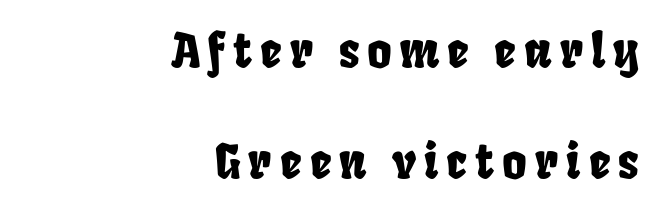
The image shows 47 px condensed sans-serif type; set right-aligned, loose line spacing (2.36x), not underlined; low stroke contrast and a large x-height.
